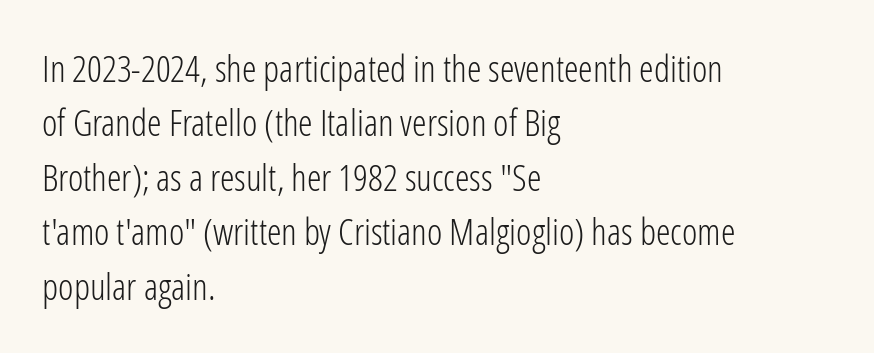
Q: Is the text bold? A: No.
Q: Is the text italic (slanted)? A: No, it is upright.
Q: Is the typeface a serif or a sans-serif typeface? A: Sans-serif.
Q: Is the text underlined? A: No.
Q: How is the paragraph aligned? A: Left-aligned.
Q: Is the spacing between letters normal or unusually wide? A: Normal.
Q: Is the spacing between lines tight, normal or loose? A: Normal.
Q: Width (condensed, normal, or wide)? A: Condensed.
Q: Stroke contrast? A: Low.
Q: x-height? A: Medium.
Q: Monospaced? A: No.
